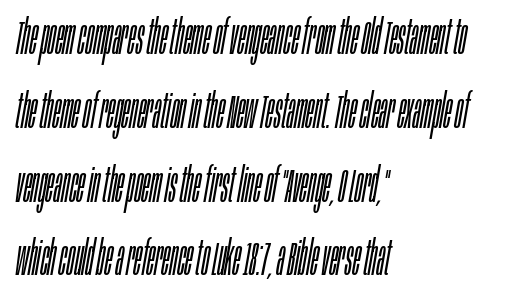
Q: Is the text bold? A: No.
Q: Is the text italic (slanted)? A: Yes, it leans right by about 10 degrees.
Q: Is the text underlined? A: No.
Q: How is the paragraph aligned? A: Left-aligned.
Q: Is the spacing between letters normal or unusually wide? A: Normal.
Q: Is the spacing between lines tight, normal or loose? A: Normal.
Q: Width (condensed, normal, or wide)? A: Condensed.
Q: Stroke contrast? A: Low.
Q: x-height? A: Large.
Q: Monospaced? A: No.
